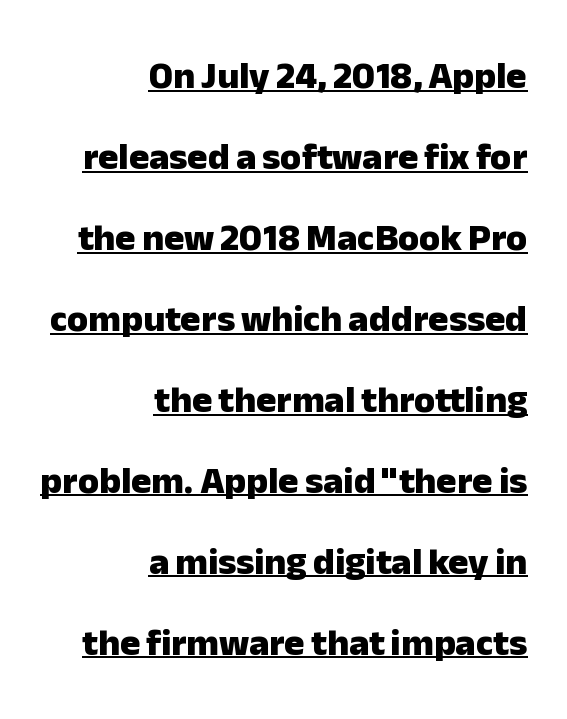
The image shows 38 px heavy sans-serif type, upright; set right-aligned, loose line spacing (2.13x), normal letter spacing, underlined; low stroke contrast and a medium x-height.
